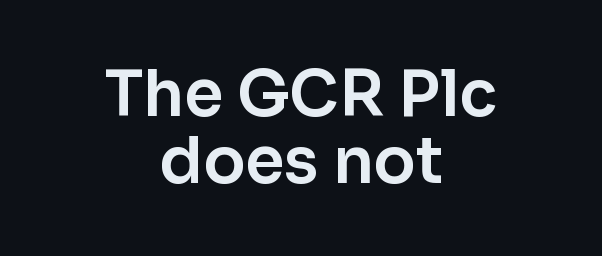
The image shows 63 px sans-serif type, upright; set centered, tight line spacing (1.06x), normal letter spacing, not underlined; low stroke contrast and a medium x-height.
